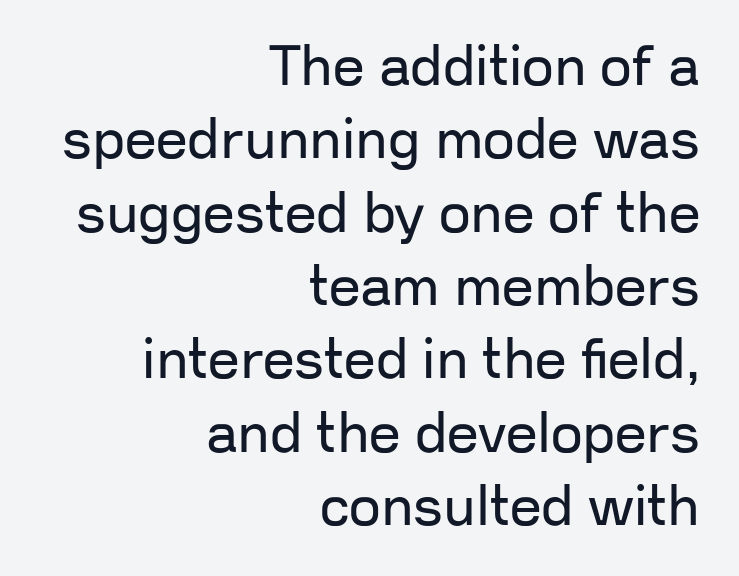
No italicization has been applied; the sample stays upright. Look at the bottom of the vertical strokes: they stop flat, with no serifs. The rendering uses natural spacing where letterforms have individual widths. No chunkiness to these letters — they're not bold.
